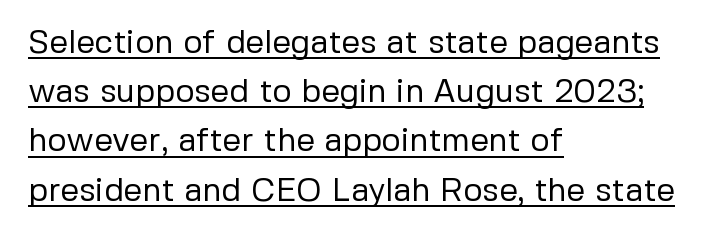
The image shows 33 px regular-weight sans-serif type, upright; set left-aligned, normal line spacing (1.49x), normal letter spacing, underlined; low stroke contrast and a medium x-height.
